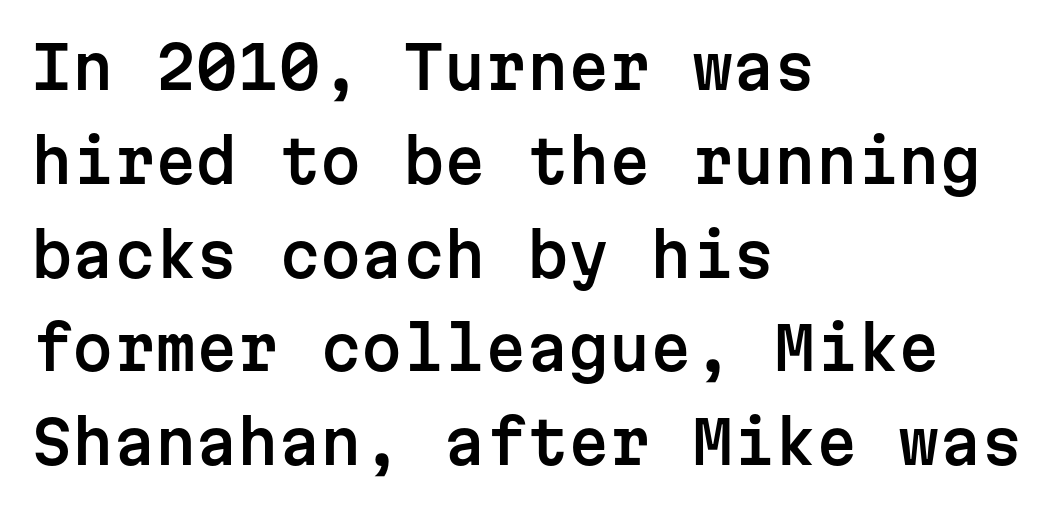
{"serif": "no", "italic": "no", "width": "normal", "stroke_contrast": "low", "x_height": "medium", "monospaced": "yes", "underline": "no", "align": "left", "line_spacing": "normal", "line_spacing_ratio": 1.59, "letter_spacing": "normal", "letter_spacing_em": 0.0, "glyph_px": 59}
